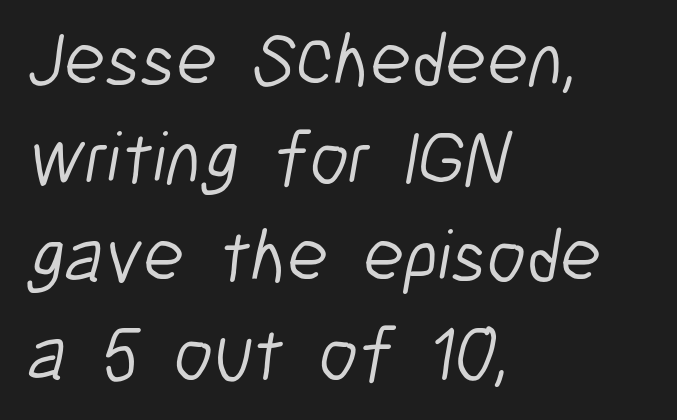
Each row of text sits above clean, open space. Reading down the column, the eye jumps a familiar distance to each next line. Words appear dense and cohesive because spacing is normal. The strokes are not fattened; the text isn't bold. The letters advance in unequal steps, a hallmark of proportional type.
